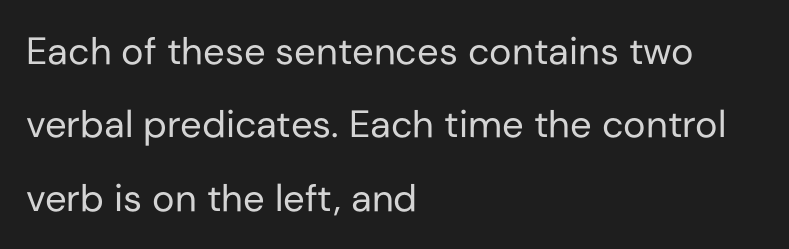
The letters advance in unequal steps, a hallmark of proportional type. Compared with typical paragraphs, the rows here are farther apart. The letters stand upright; this is a roman face. The paragraph has a hard left edge and a soft right edge. The strip under each line holds only bare page. There is no visible air inserted between adjacent glyphs.
